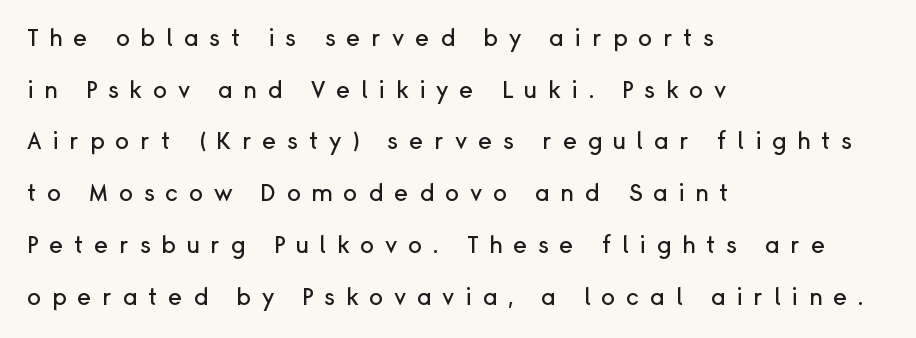
{"italic": "no", "underline": "no", "align": "left", "line_spacing": "loose", "line_spacing_ratio": 2.25, "letter_spacing": "wide", "letter_spacing_em": 0.47, "glyph_px": 23}
